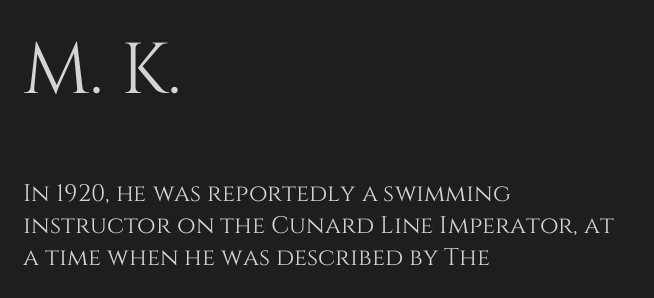
{"italic": "no", "width": "normal", "stroke_contrast": "medium", "x_height": "large", "monospaced": "no", "underline": "no", "align": "left", "line_spacing": "normal", "line_spacing_ratio": 1.34, "letter_spacing": "normal", "letter_spacing_em": 0.0, "larger_block": "first", "size_ratio": 3.0, "glyph_px": 72}
